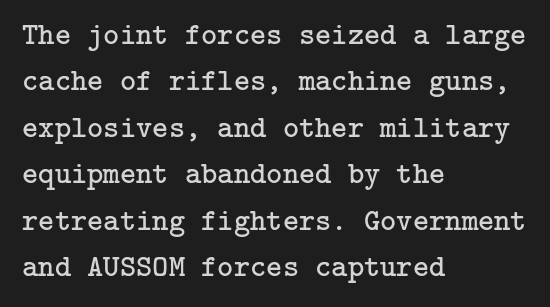
Q: Is the text bold? A: No.
Q: Is the text italic (slanted)? A: No, it is upright.
Q: Is the typeface a serif or a sans-serif typeface? A: Serif.
Q: Is the text underlined? A: No.
Q: How is the paragraph aligned? A: Left-aligned.
Q: Is the spacing between letters normal or unusually wide? A: Normal.
Q: Is the spacing between lines tight, normal or loose? A: Normal.
Q: Width (condensed, normal, or wide)? A: Normal.
Q: Stroke contrast? A: Low.
Q: x-height? A: Medium.
